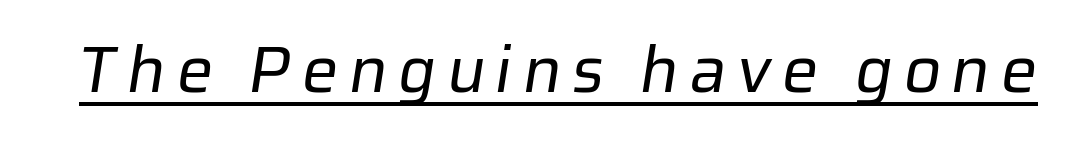
The image shows 65 px regular-weight sans-serif type; set underlined; low stroke contrast and a medium x-height.
